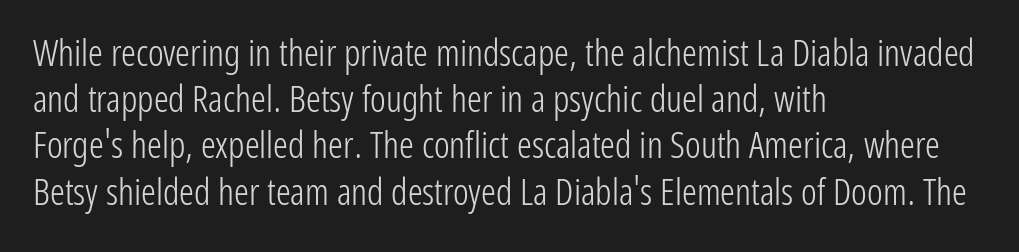
This rendering leaves character spacing at its baseline value. Is there any slant? The stems are plumb. Are there feet on the stems? There aren't — it's a sans. Compared with a typical body face, this is equally light or lighter still.
